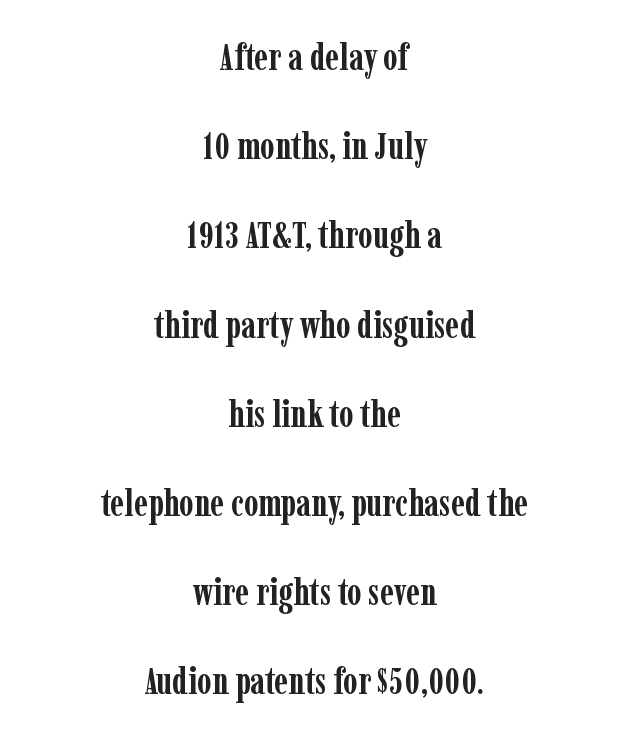
Q: Is the text bold? A: Yes.
Q: Is the text italic (slanted)? A: No, it is upright.
Q: Is the typeface a serif or a sans-serif typeface? A: Serif.
Q: Is the text underlined? A: No.
Q: How is the paragraph aligned? A: Centered.
Q: Is the spacing between letters normal or unusually wide? A: Normal.
Q: Is the spacing between lines tight, normal or loose? A: Loose.
Q: Width (condensed, normal, or wide)? A: Condensed.
Q: Stroke contrast? A: Low.
Q: x-height? A: Medium.
Q: Monospaced? A: No.
